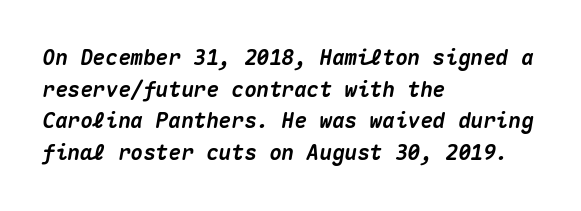
{"italic": "yes", "lean": "right", "slant_degrees": 10, "bold": "yes", "underline": "no", "align": "left", "line_spacing": "normal", "line_spacing_ratio": 1.51, "letter_spacing": "normal", "letter_spacing_em": 0.0, "glyph_px": 21}
